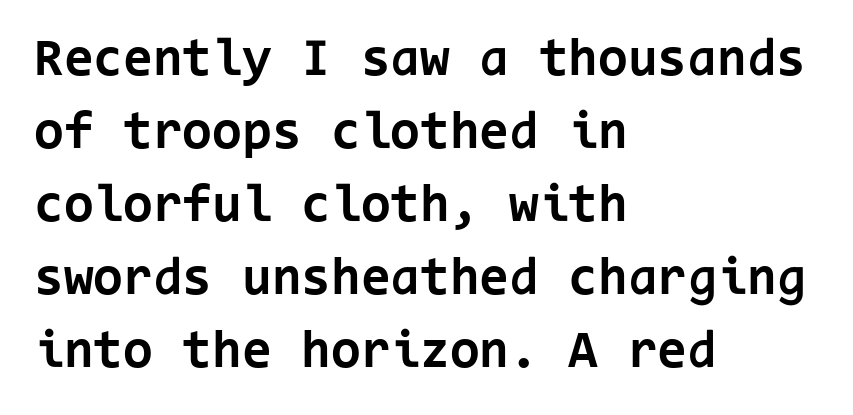
There is no visible air inserted between adjacent glyphs. Typeset ragged right — the left edge is the straight one. Does the lettering tilt? It doesn't — this is upright. Does the weight exceed regular? Yes, all the way to bold. The font family rendered here belongs to the sans-serif group. Do the characters align in a grid? Yes, the font is monospaced.
